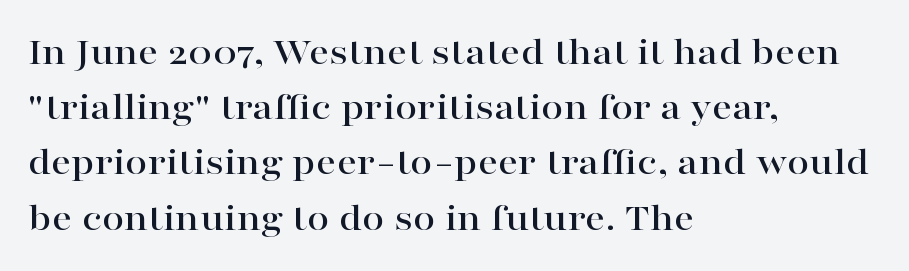
The lettering stays uniformly vertical, giving the passage a roman look. Teacher's note: observe the even left margin — that is flush-left alignment. The letters carry serifs — small finishing strokes at the ends of their stems. Quick note: interline space is typical. Just letters on the line, the space beneath them empty. The passage shown is typed in a proportional face where columns would drift.
